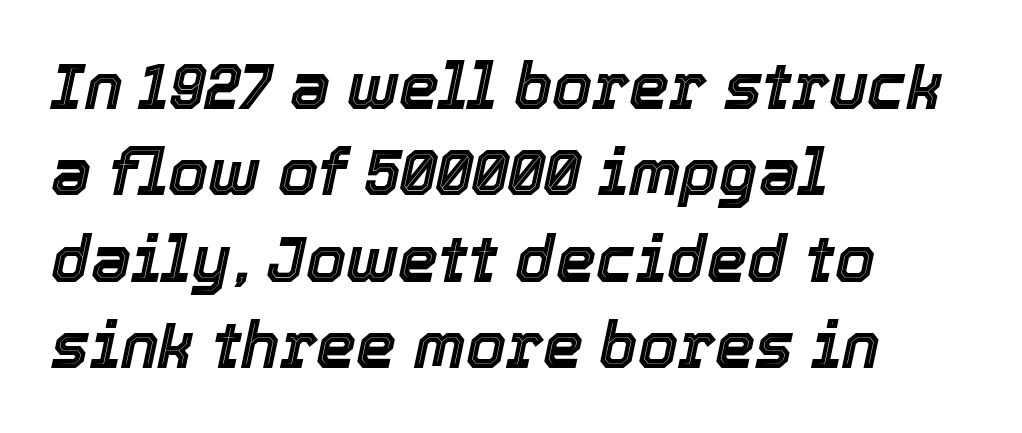
{"italic": "yes", "lean": "right", "slant_degrees": 12, "width": "normal", "x_height": "medium", "monospaced": "no", "underline": "no", "align": "left", "line_spacing": "normal", "line_spacing_ratio": 1.35, "letter_spacing": "normal", "letter_spacing_em": 0.0, "glyph_px": 64}
